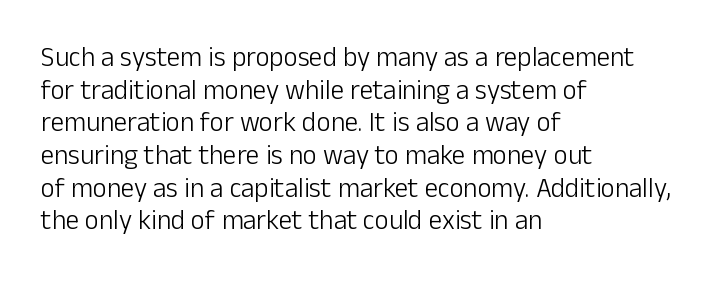
Q: Is the text bold? A: No.
Q: Is the text italic (slanted)? A: No, it is upright.
Q: Is the text underlined? A: No.
Q: How is the paragraph aligned? A: Left-aligned.
Q: Is the spacing between letters normal or unusually wide? A: Normal.
